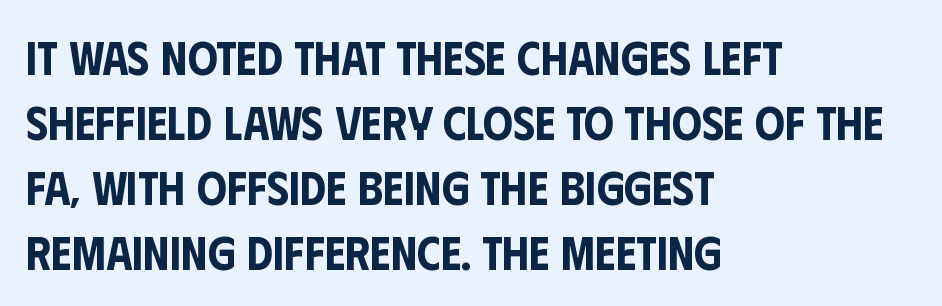
The image shows 47 px condensed sans-serif type, upright; set left-aligned, normal line spacing (1.38x), normal letter spacing, not underlined; low stroke contrast and a large x-height.
